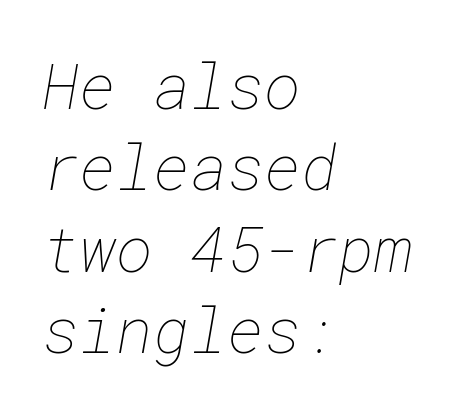
The rendering anchors every line to the left-hand side. The space between consecutive lines is moderate. Bold? No — there's no thickening of the strokes. Check the space under the baseline: it is left empty.
